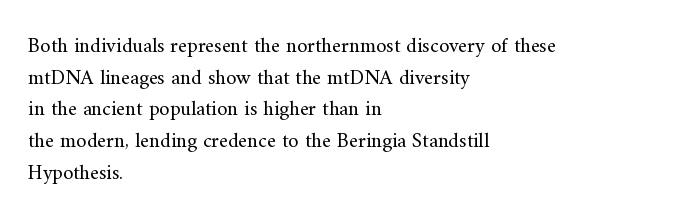
Style check: upright. Leftover space on each line is placed entirely after the last word. The rows are spaced the way most documents space them. The font is comparable to plain body text, perhaps lighter. Honestly, there is no underline to notice here at all. Nobody touched the tracking dial on this one.
